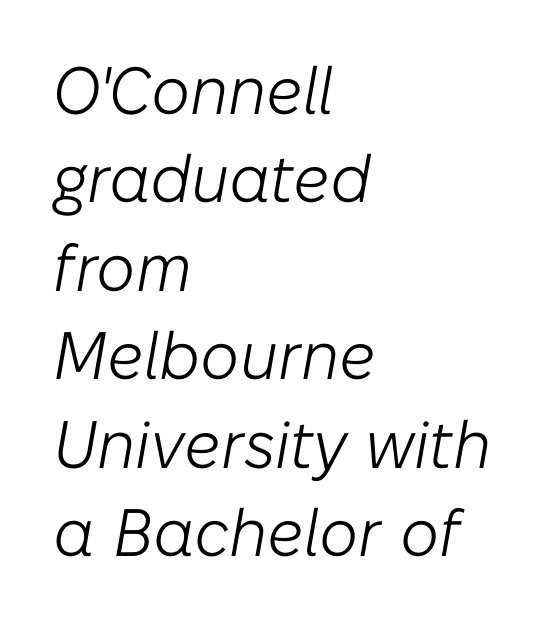
Clear beneath every line of the passage. Note the varied advance widths — an 'i' is clearly narrower than an 'm'. The paragraph shown leans on its left margin. Each new line begins a customary step beneath the previous one. No heavy texture on the line: the type isn't bold.
